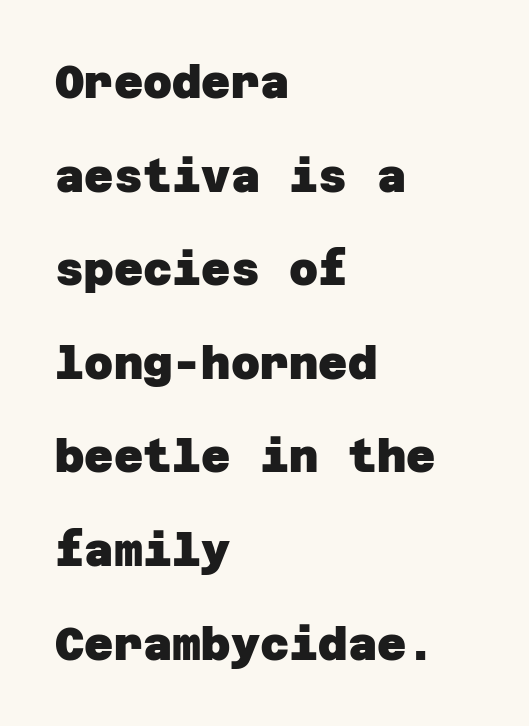
Notice the wide empty band between every row — that's loose leading. The area under the type is left untouched. Line beginnings align vertically; line endings do not. What stands out about the letter spacing? Nothing — it is the standard amount. Regarding serifs, this sample does without them. Students, this is bold: see how much ink each stroke carries.
